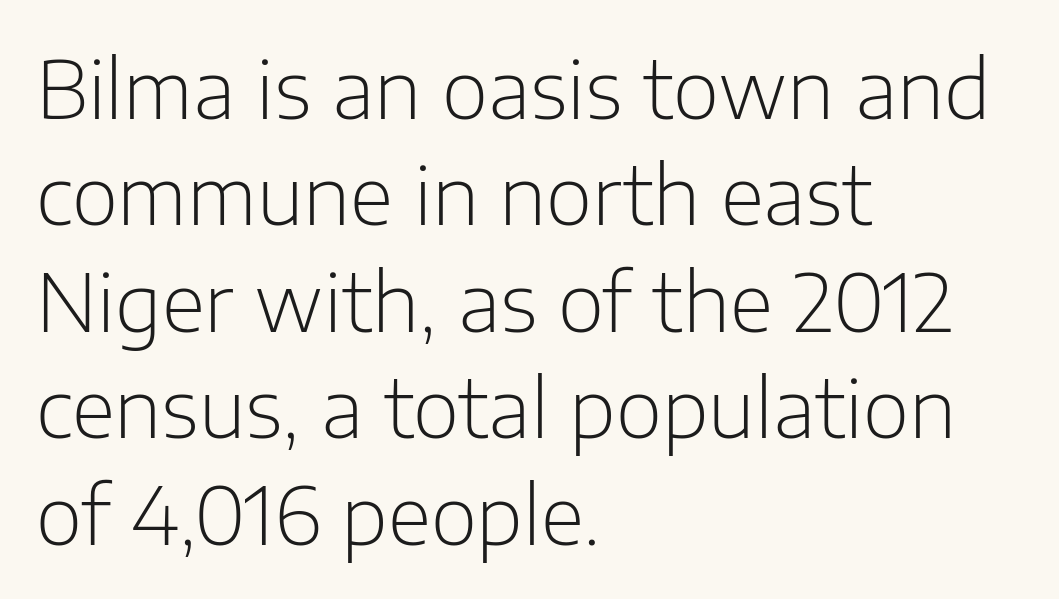
{"serif": "no", "italic": "no", "bold": "no", "weight": "light", "width": "normal", "stroke_contrast": "low", "x_height": "medium", "monospaced": "no", "underline": "no", "align": "left", "line_spacing": "normal", "line_spacing_ratio": 1.33, "letter_spacing": "normal", "letter_spacing_em": 0.0, "glyph_px": 80}
